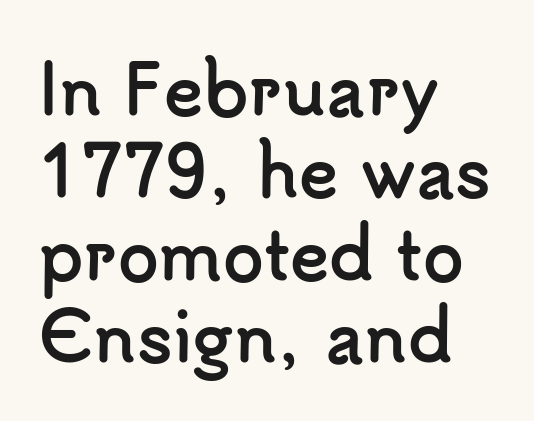
Q: Is the text bold? A: Yes.
Q: Is the text italic (slanted)? A: No, it is upright.
Q: Is the typeface a serif or a sans-serif typeface? A: Sans-serif.
Q: Is the text underlined? A: No.
Q: How is the paragraph aligned? A: Left-aligned.
Q: Is the spacing between letters normal or unusually wide? A: Normal.
Q: Is the spacing between lines tight, normal or loose? A: Normal.
Q: Width (condensed, normal, or wide)? A: Normal.
Q: Stroke contrast? A: Low.
Q: x-height? A: Small.
Q: Monospaced? A: No.
